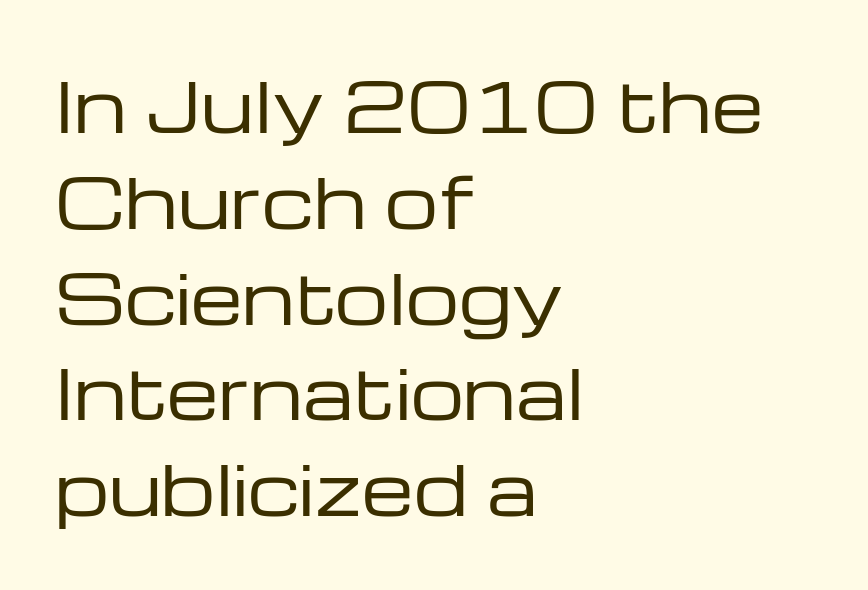
The image shows 67 px regular-weight, wide sans-serif type, upright; set left-aligned, normal line spacing (1.43x), normal letter spacing, not underlined; low stroke contrast and a medium x-height.
